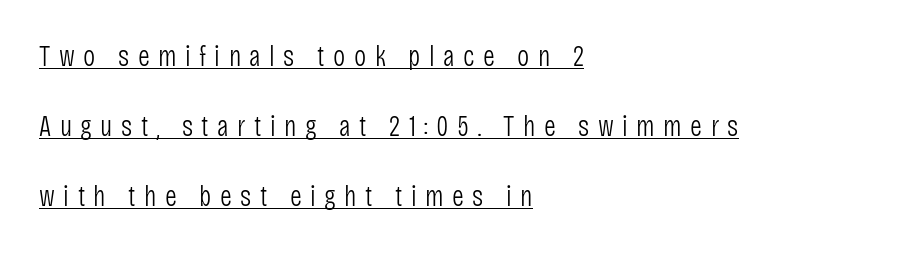
The image shows 29 px light, condensed sans-serif type, upright; set left-aligned, loose line spacing (2.41x), unusually wide letter spacing (+0.29 em), underlined; low stroke contrast and a large x-height.
